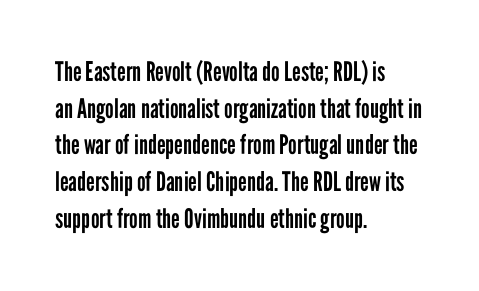
Reading down the block, your eye returns to a fixed left position each line. Do the letters lean? They stand straight. The strip under each line holds only bare page. Bold? No — there's no thickening of the strokes. Line spacing here is normal. Glyph-to-glyph distance matches everyday printed text.
